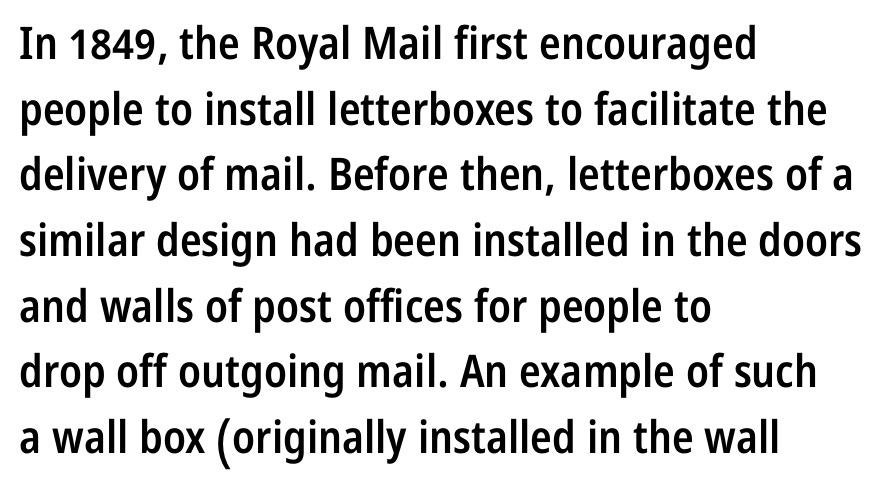
The image shows 45 px semibold, condensed sans-serif type, upright; set left-aligned, normal line spacing (1.46x), normal letter spacing, not underlined; low stroke contrast and a medium x-height.
